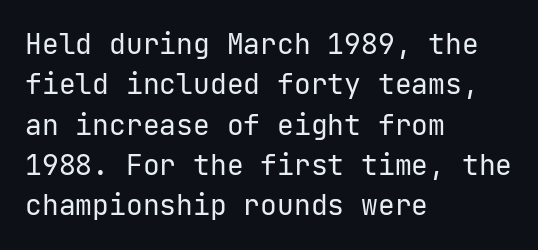
Q: Is the text bold? A: No.
Q: Is the text italic (slanted)? A: No, it is upright.
Q: Is the typeface a serif or a sans-serif typeface? A: Sans-serif.
Q: Is the text underlined? A: No.
Q: How is the paragraph aligned? A: Left-aligned.
Q: Is the spacing between letters normal or unusually wide? A: Normal.
Q: Is the spacing between lines tight, normal or loose? A: Normal.
Q: Width (condensed, normal, or wide)? A: Normal.
Q: Stroke contrast? A: Low.
Q: x-height? A: Medium.
